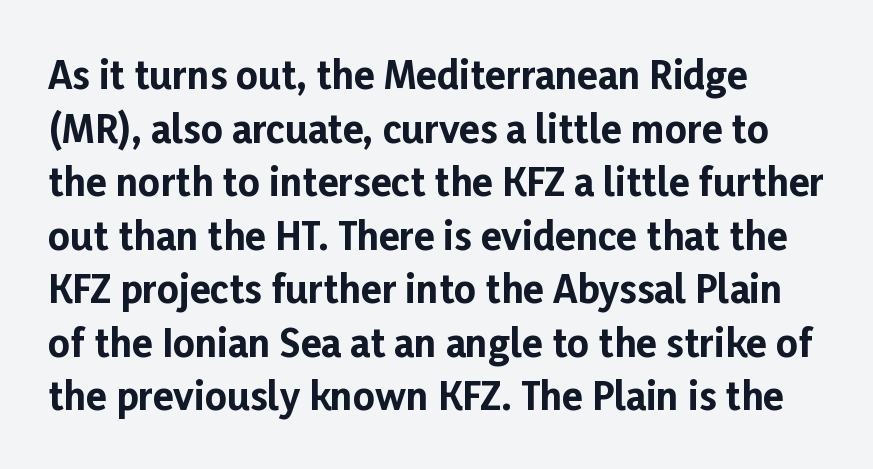
Notice how thick the strokes are: this is what a full bold looks like. No extra tracking has been applied to these lines. This is sans-serif lettering, the kind often seen on screens and signage. The zone under the glyphs is completely vacant. Note the varied advance widths — an 'i' is clearly narrower than an 'm'.
